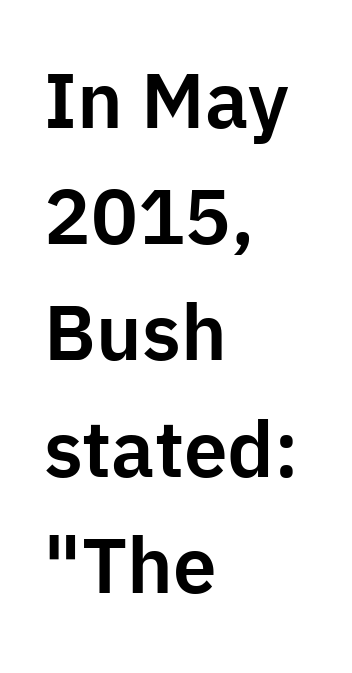
{"serif": "no", "italic": "no", "width": "normal", "stroke_contrast": "low", "x_height": "medium", "monospaced": "no", "underline": "no", "align": "left", "line_spacing": "normal", "line_spacing_ratio": 1.49, "letter_spacing": "normal", "letter_spacing_em": 0.0, "glyph_px": 78}
